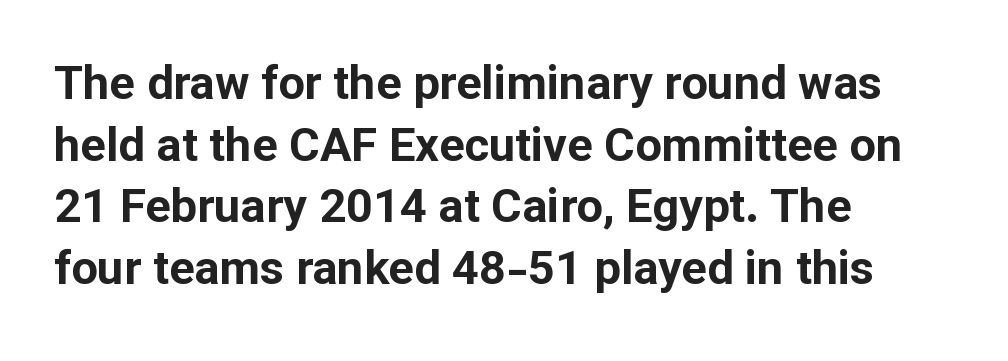
Note the varied advance widths — an 'i' is clearly narrower than an 'm'. Words appear dense and cohesive because spacing is normal. A sans-serif font was chosen for this passage. Designer's note — italics off, roman on. Does the weight exceed regular? Yes, all the way to bold.
